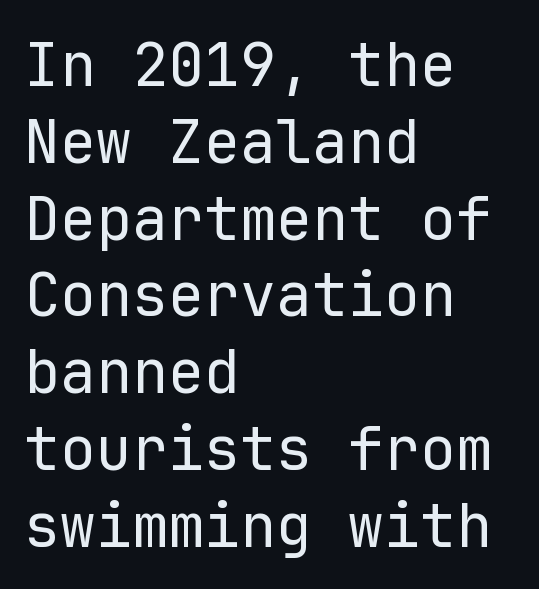
Q: Is the text bold? A: No.
Q: Is the text italic (slanted)? A: No, it is upright.
Q: Is the typeface a serif or a sans-serif typeface? A: Sans-serif.
Q: Is the text underlined? A: No.
Q: How is the paragraph aligned? A: Left-aligned.
Q: Is the spacing between letters normal or unusually wide? A: Normal.
Q: Is the spacing between lines tight, normal or loose? A: Normal.
Q: Width (condensed, normal, or wide)? A: Normal.
Q: Stroke contrast? A: Low.
Q: x-height? A: Medium.
Q: Monospaced? A: Yes.
